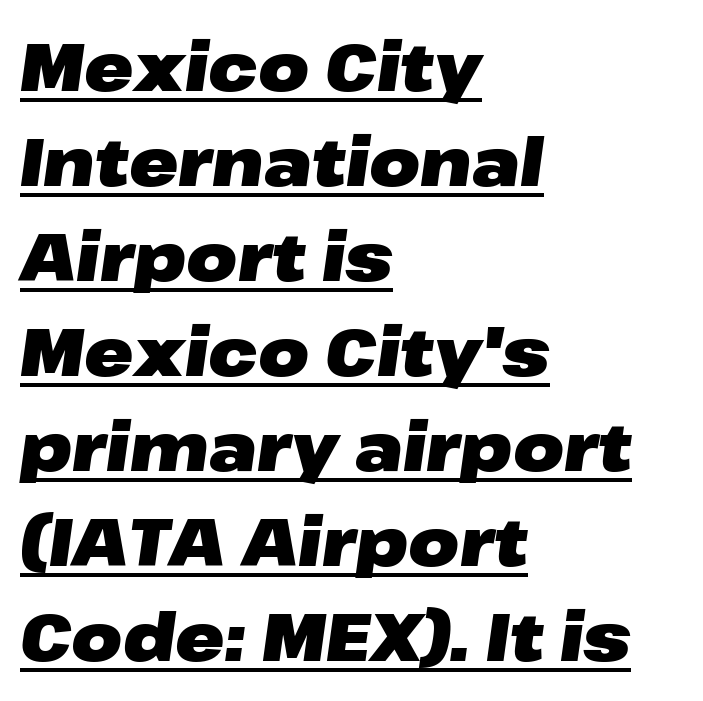
Every row of glyphs begins at an identical x-position on the left. Typesetter's note: full bold, strokes at maximum text heaviness. These lines sit exactly where default settings would place them. The letters advance in unequal steps, a hallmark of proportional type.
